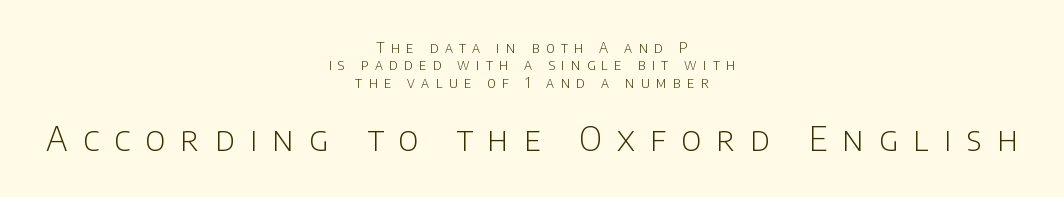
The image shows 33 px light sans-serif type, upright; set centered, normal line spacing (1.25x), unusually wide letter spacing (+0.46 em), not underlined; the second (bottom) block is 2.36x larger; low stroke contrast and a large x-height.
